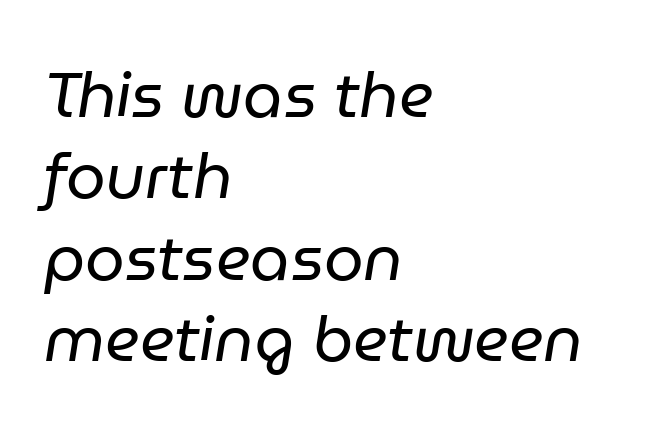
{"italic": "yes", "lean": "right", "slant_degrees": 9, "bold": "no", "weight": "regular", "width": "normal", "stroke_contrast": "low", "x_height": "medium", "monospaced": "no", "underline": "no", "align": "left", "line_spacing": "normal", "line_spacing_ratio": 1.29, "letter_spacing": "normal", "letter_spacing_em": 0.0, "glyph_px": 63}
